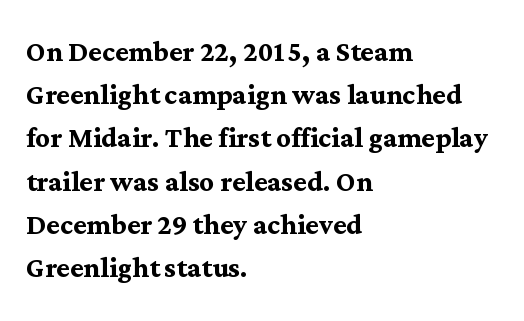
The image shows 36 px semibold serif type, upright; set left-aligned, line spacing 1.2x, normal letter spacing, not underlined; medium stroke contrast and a medium x-height.
